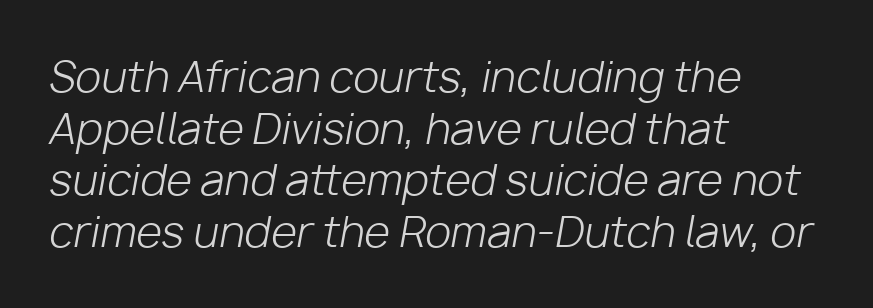
Short note: letters normally spaced. Note the varied advance widths — an 'i' is clearly narrower than an 'm'. Layout note: lines flush left. The weight tops out at a normal text grade. Observe the lean: these are italic letterforms. Bare-footed words on every line.
